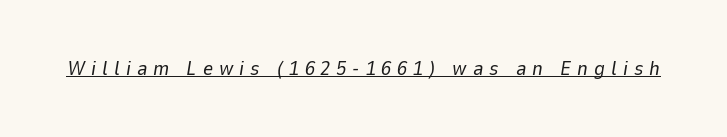
Q: Is the text bold? A: No.
Q: Is the text italic (slanted)? A: Yes, it leans right by about 9 degrees.
Q: Is the text underlined? A: Yes.
Q: Is the spacing between letters normal or unusually wide? A: Unusually wide.
